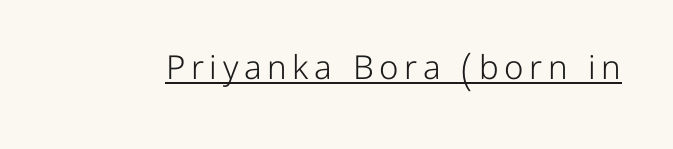
Regarding serifs, this sample does without them. Vertical stems look standard width or narrower in stroke. Proportional: the letters do not fall into vertical columns. Glance below the letters and you will spot a drawn line. Every stem runs plumb, perpendicular to the baseline.
